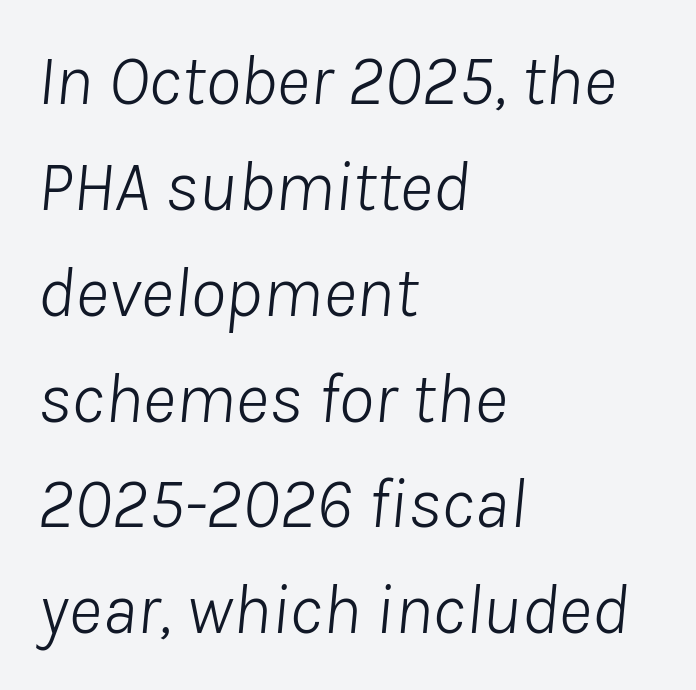
The image shows 72 px light type, italic (leaning right); set left-aligned, normal line spacing (1.47x), normal letter spacing, not underlined; low stroke contrast and a medium x-height.
